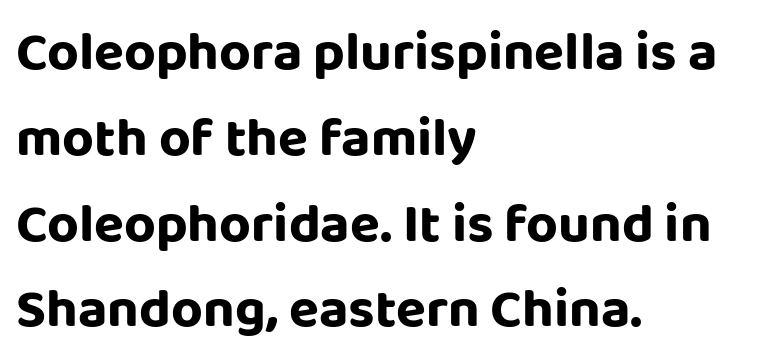
{"serif": "no", "italic": "no", "width": "normal", "stroke_contrast": "low", "x_height": "large", "monospaced": "no", "underline": "no", "align": "left", "line_spacing": "normal", "line_spacing_ratio": 1.56, "letter_spacing": "normal", "letter_spacing_em": 0.0, "glyph_px": 55}
